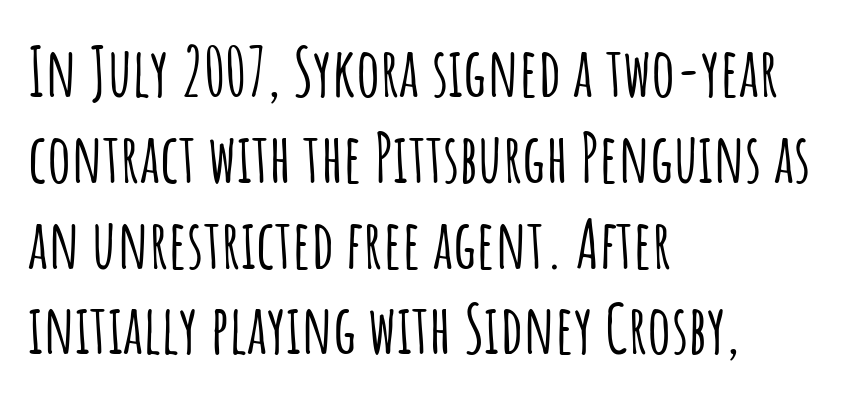
The rendering uses a moderate line-height, typical for paragraphs. Do the letters lean? They stand straight. Serifs: no, the terminals of the letterforms are clean. This sample has the flowing, uneven cadence of proportional lettering.
